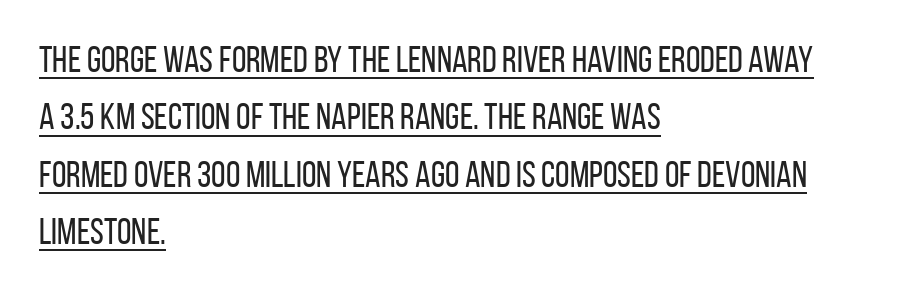
Q: Is the text bold? A: No.
Q: Is the text italic (slanted)? A: No, it is upright.
Q: Is the typeface a serif or a sans-serif typeface? A: Sans-serif.
Q: Is the text underlined? A: Yes.
Q: How is the paragraph aligned? A: Left-aligned.
Q: Is the spacing between letters normal or unusually wide? A: Normal.
Q: Is the spacing between lines tight, normal or loose? A: Normal.
Q: Width (condensed, normal, or wide)? A: Condensed.
Q: Stroke contrast? A: Low.
Q: x-height? A: Large.
Q: Monospaced? A: No.
